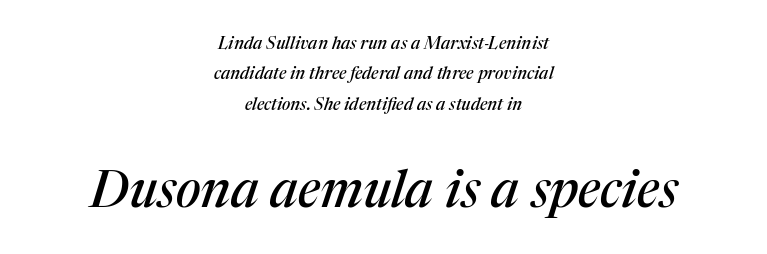
{"serif": "yes", "italic": "yes", "lean": "right", "slant_degrees": 17, "width": "normal", "stroke_contrast": "medium", "x_height": "medium", "monospaced": "no", "underline": "no", "align": "center", "line_spacing_ratio": 1.78, "letter_spacing": "normal", "letter_spacing_em": 0.0, "larger_block": "second", "size_ratio": 3.0, "glyph_px": 51}
